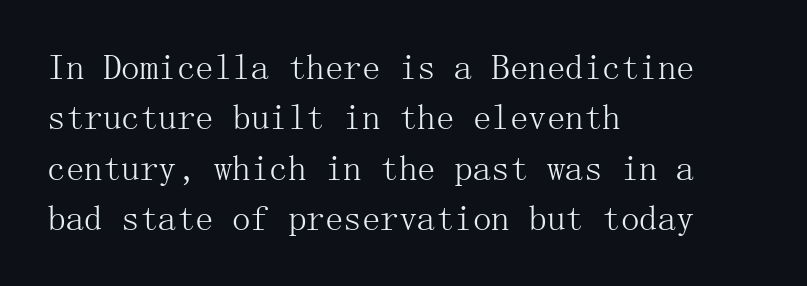
This sample keeps an unexceptional amount of space between lines. Honestly, there is no underline to notice here at all. Default kerning and tracking; the words read as compact shapes. The paragraph shown leans on its left margin.
